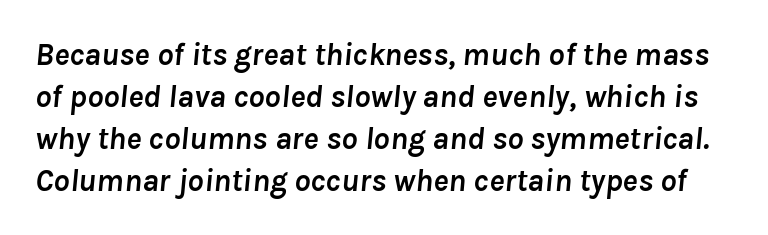
{"italic": "yes", "lean": "right", "slant_degrees": 8, "bold": "yes", "weight": "semibold", "width": "normal", "stroke_contrast": "low", "x_height": "medium", "monospaced": "no", "underline": "no", "line_spacing": "normal", "line_spacing_ratio": 1.31, "letter_spacing": "normal", "letter_spacing_em": 0.0, "glyph_px": 32}
